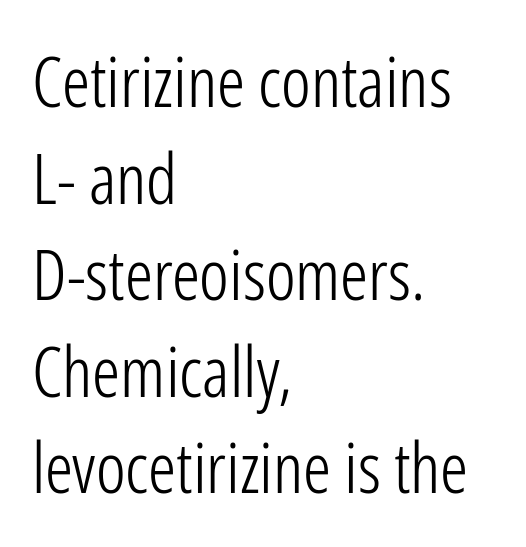
{"serif": "no", "italic": "no", "bold": "no", "weight": "light", "width": "condensed", "stroke_contrast": "low", "x_height": "medium", "monospaced": "no", "underline": "no", "align": "left", "line_spacing": "normal", "line_spacing_ratio": 1.38, "letter_spacing": "normal", "letter_spacing_em": 0.0, "glyph_px": 70}
